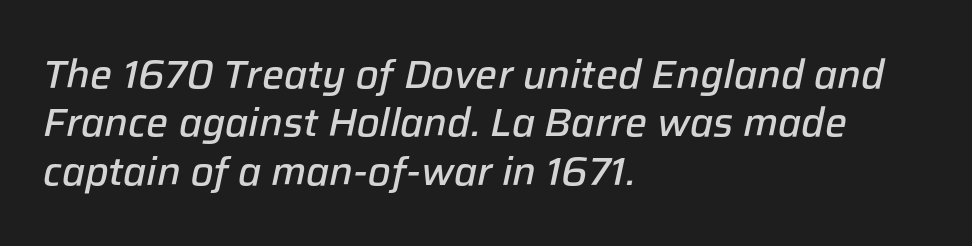
The image shows 39 px semibold type, italic (leaning right); set left-aligned, line spacing 1.24x, normal letter spacing, not underlined; low stroke contrast and a medium x-height.
